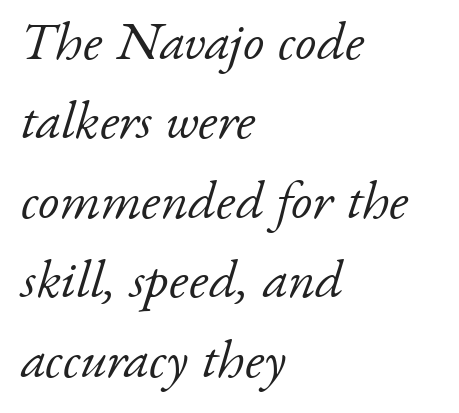
Q: Is the text bold? A: No.
Q: Is the text italic (slanted)? A: Yes, it leans right by about 17 degrees.
Q: Is the typeface a serif or a sans-serif typeface? A: Serif.
Q: Is the text underlined? A: No.
Q: How is the paragraph aligned? A: Left-aligned.
Q: Is the spacing between letters normal or unusually wide? A: Normal.
Q: Is the spacing between lines tight, normal or loose? A: Normal.
Q: Width (condensed, normal, or wide)? A: Normal.
Q: Stroke contrast? A: Low.
Q: x-height? A: Small.
Q: Monospaced? A: No.
